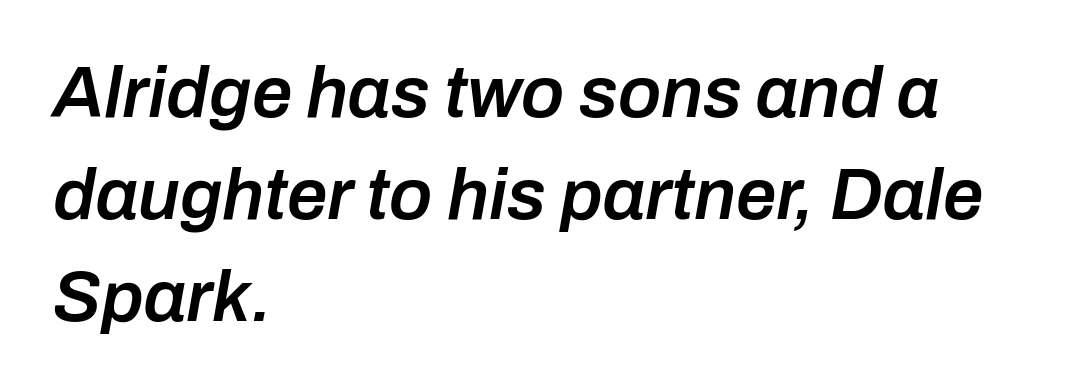
{"italic": "yes", "lean": "right", "slant_degrees": 10, "bold": "semi", "weight": "semibold", "width": "normal", "stroke_contrast": "low", "x_height": "medium", "monospaced": "no", "underline": "no", "align": "left", "line_spacing": "normal", "line_spacing_ratio": 1.42, "letter_spacing": "normal", "letter_spacing_em": 0.0, "glyph_px": 72}
